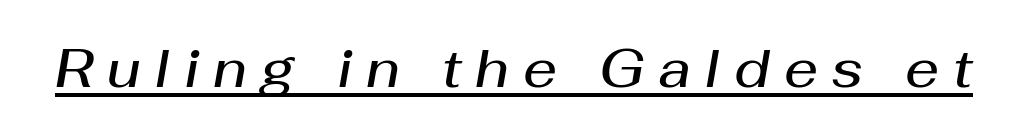
Style check: oblique. How are the letters spaced? Widely, with obvious added tracking. Students, this is semibold: more ink than regular, less than bold. Looks like someone drew a line under every word here.
